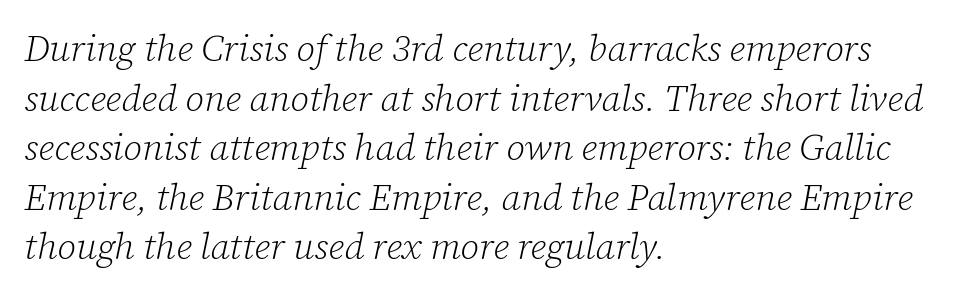
Q: Is the text bold? A: No.
Q: Is the text italic (slanted)? A: Yes, it leans right by about 12 degrees.
Q: Is the typeface a serif or a sans-serif typeface? A: Serif.
Q: Is the text underlined? A: No.
Q: How is the paragraph aligned? A: Left-aligned.
Q: Is the spacing between letters normal or unusually wide? A: Normal.
Q: Is the spacing between lines tight, normal or loose? A: Normal.
Q: Width (condensed, normal, or wide)? A: Normal.
Q: Stroke contrast? A: Low.
Q: x-height? A: Medium.
Q: Monospaced? A: No.
